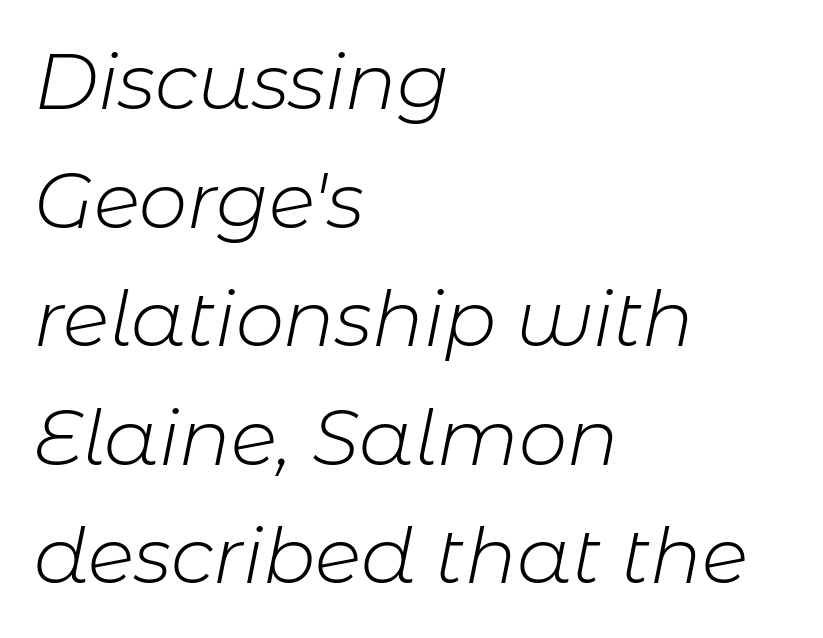
{"italic": "yes", "lean": "right", "slant_degrees": 11, "bold": "no", "weight": "light", "width": "normal", "stroke_contrast": "low", "x_height": "medium", "monospaced": "no", "underline": "no", "align": "left", "line_spacing": "normal", "line_spacing_ratio": 1.54, "letter_spacing": "normal", "letter_spacing_em": 0.0, "glyph_px": 77}
